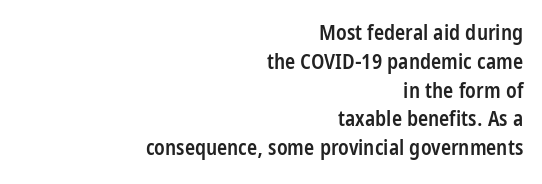
The image shows 21 px text type, upright; set right-aligned, normal line spacing (1.37x), normal letter spacing, not underlined.
